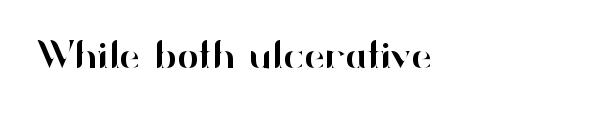
{"serif": "no", "italic": "no", "width": "normal", "stroke_contrast": "high", "x_height": "small", "monospaced": "no", "underline": "no", "letter_spacing": "normal", "letter_spacing_em": 0.0, "glyph_px": 41}
